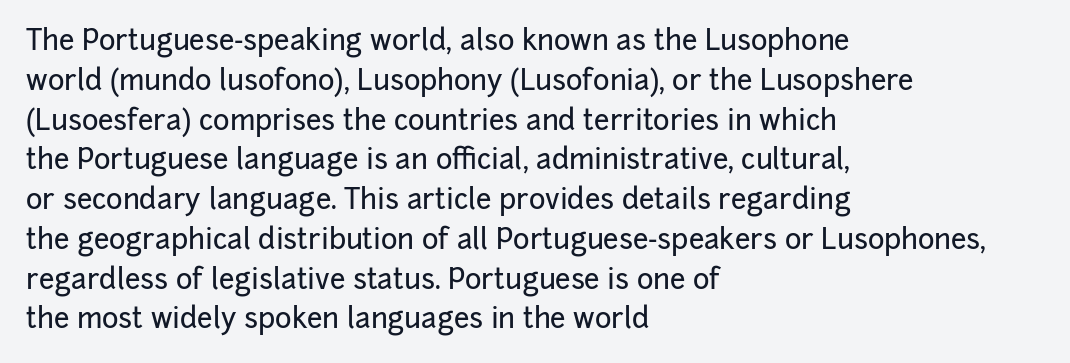
These lines were composed using upright roman letters. What stands out about the letter spacing? Nothing — it is the standard amount. A bare baseline throughout the passage. Are there feet on the stems? There aren't — it's a sans.
